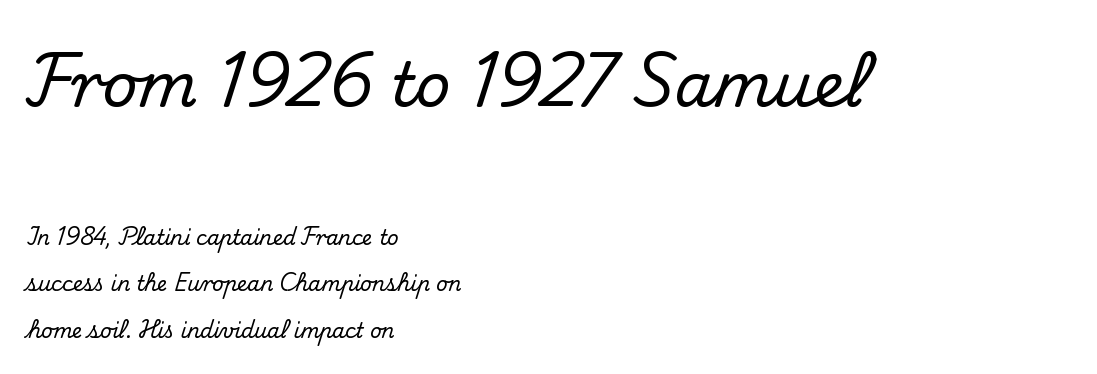
{"serif": "yes", "width": "normal", "stroke_contrast": "medium", "x_height": "small", "monospaced": "no", "underline": "no", "align": "left", "line_spacing": "loose", "line_spacing_ratio": 2.34, "letter_spacing": "normal", "letter_spacing_em": 0.0, "larger_block": "first", "size_ratio": 3.05, "glyph_px": 61}
